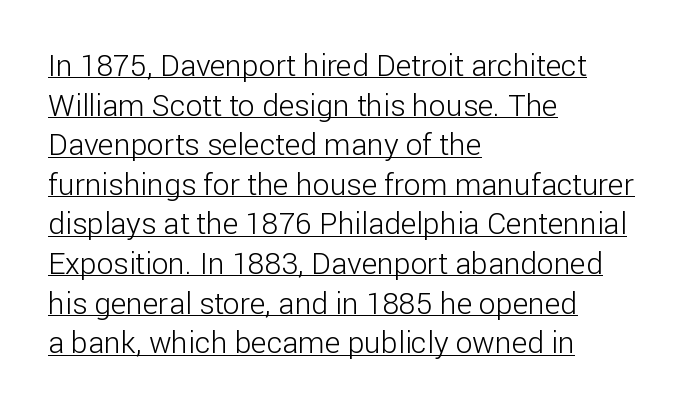
The image shows 30 px light sans-serif type, upright; set left-aligned, normal line spacing (1.32x), normal letter spacing, underlined; low stroke contrast and a medium x-height.
